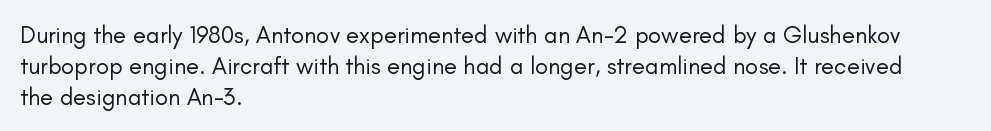
{"italic": "no", "bold": "no", "underline": "no", "align": "left", "line_spacing": "normal", "line_spacing_ratio": 1.29, "letter_spacing": "normal", "letter_spacing_em": 0.0, "glyph_px": 24}
